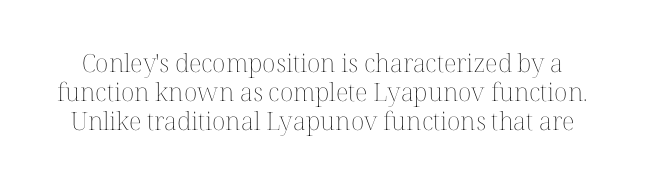
{"italic": "no", "bold": "no", "underline": "no", "line_spacing_ratio": 1.17, "letter_spacing": "normal", "letter_spacing_em": 0.0, "glyph_px": 25}
